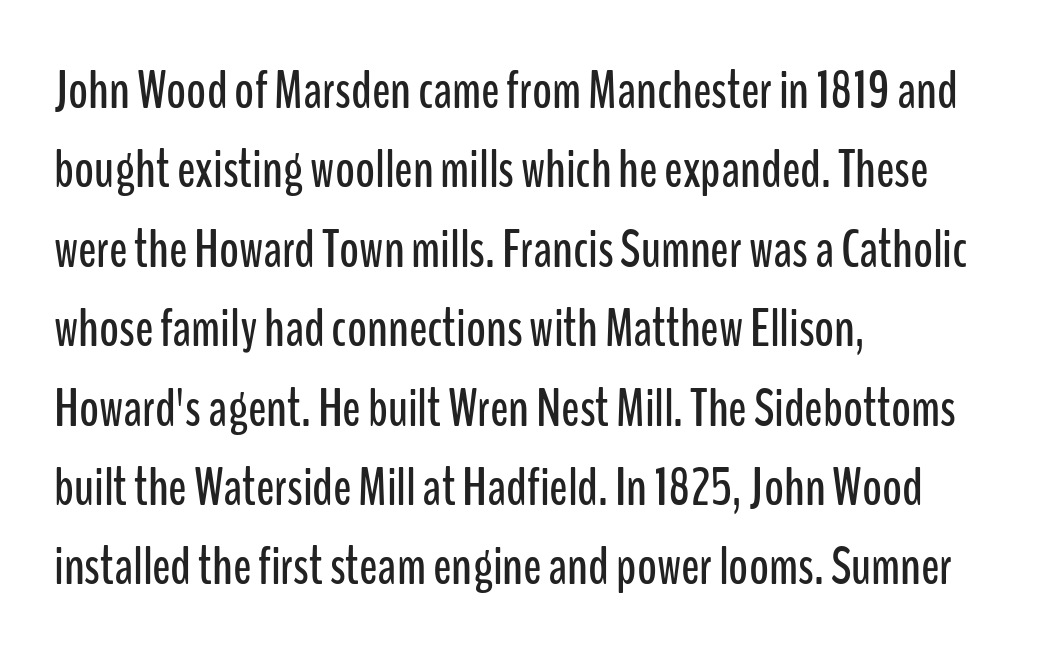
{"serif": "no", "italic": "no", "width": "condensed", "stroke_contrast": "low", "x_height": "medium", "monospaced": "no", "underline": "no", "align": "left", "line_spacing": "normal", "line_spacing_ratio": 1.47, "letter_spacing": "normal", "letter_spacing_em": 0.0, "glyph_px": 54}
